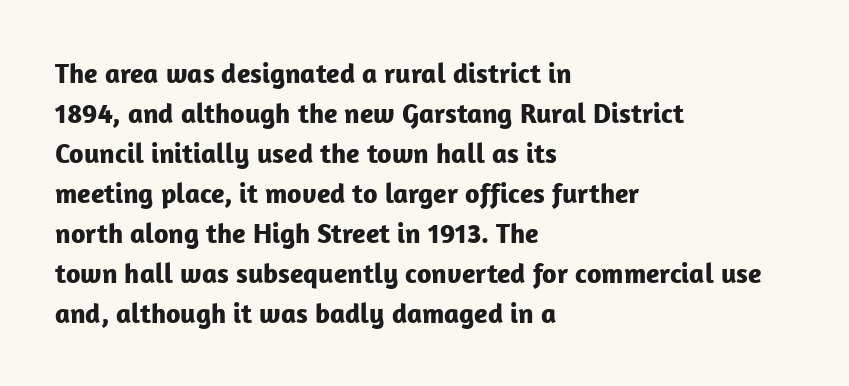
Q: Is the text bold? A: Yes.
Q: Is the text italic (slanted)? A: No, it is upright.
Q: Is the typeface a serif or a sans-serif typeface? A: Sans-serif.
Q: Is the text underlined? A: No.
Q: How is the paragraph aligned? A: Left-aligned.
Q: Is the spacing between letters normal or unusually wide? A: Normal.
Q: Is the spacing between lines tight, normal or loose? A: Normal.
Q: Width (condensed, normal, or wide)? A: Normal.
Q: Stroke contrast? A: Low.
Q: x-height? A: Medium.
Q: Monospaced? A: No.
